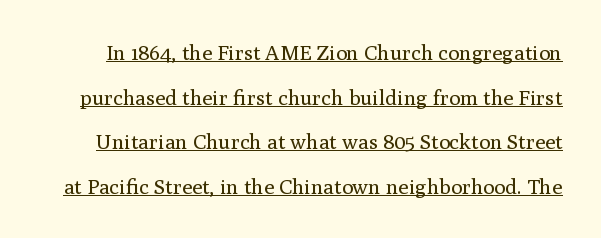
The image shows 21 px text type, upright; set loose line spacing (2.12x), normal letter spacing, underlined.
